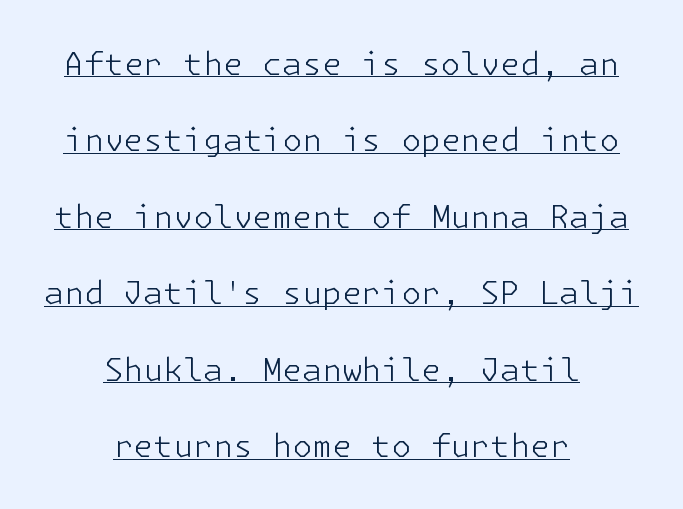
The image shows 32 px light sans-serif type, upright; set centered, loose line spacing (2.39x), normal letter spacing, underlined; low stroke contrast and a medium x-height.
